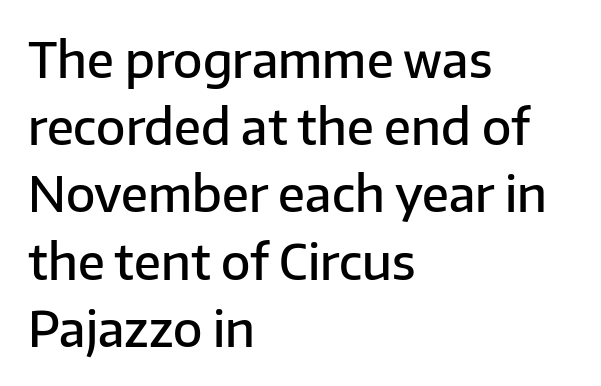
If you measured baseline to baseline, you'd find a middling distance. The type is set solid horizontally, with unmodified tracking. In terms of posture, this sample is upright. This sample has the flowing, uneven cadence of proportional lettering.
